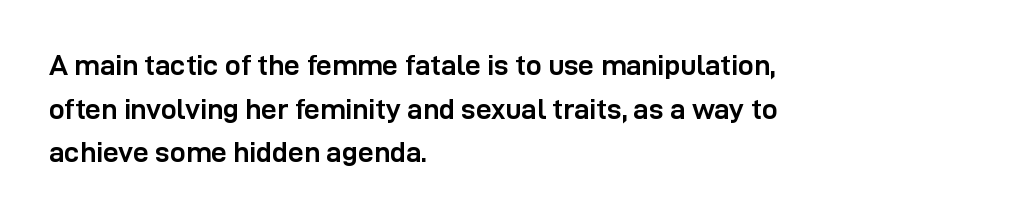
This rendering features lettering with no underline. Heavy, bold letterforms. This sample uses an upright cut, with every glyph sitting square on the baseline. These lines are composed in type without serifs.
